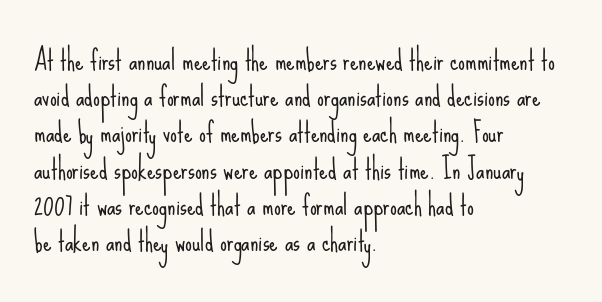
Q: Is the text bold? A: No.
Q: Is the text italic (slanted)? A: No, it is upright.
Q: Is the text underlined? A: No.
Q: How is the paragraph aligned? A: Left-aligned.
Q: Is the spacing between letters normal or unusually wide? A: Normal.
Q: Is the spacing between lines tight, normal or loose? A: Normal.
